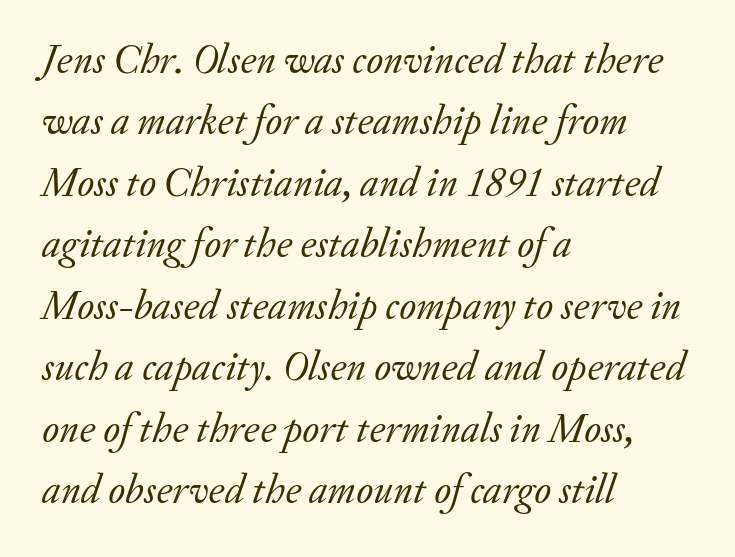
The image shows 41 px regular-weight serif type, italic (leaning right); set left-aligned, normal line spacing (1.5x), normal letter spacing, not underlined; low stroke contrast and a small x-height.
